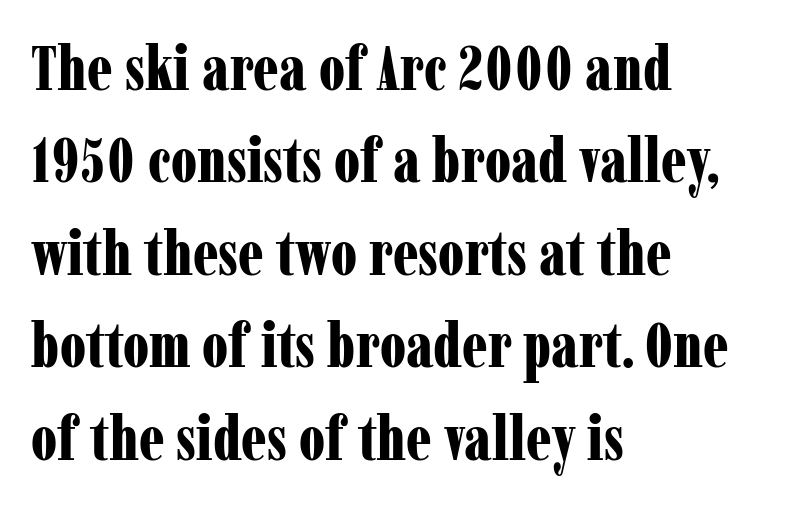
The image shows 62 px bold, condensed serif type, upright; set left-aligned, normal line spacing (1.49x), normal letter spacing, not underlined; low stroke contrast and a medium x-height.
